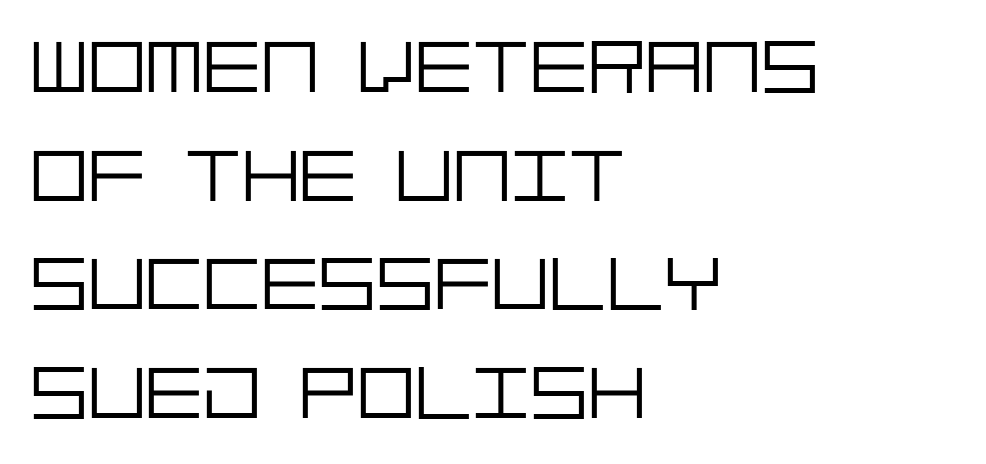
Q: Is the text bold? A: No.
Q: Is the text italic (slanted)? A: No, it is upright.
Q: Is the typeface a serif or a sans-serif typeface? A: Sans-serif.
Q: Is the text underlined? A: No.
Q: How is the paragraph aligned? A: Left-aligned.
Q: Is the spacing between letters normal or unusually wide? A: Normal.
Q: Is the spacing between lines tight, normal or loose? A: Normal.
Q: Width (condensed, normal, or wide)? A: Normal.
Q: Stroke contrast? A: Low.
Q: x-height? A: Large.
